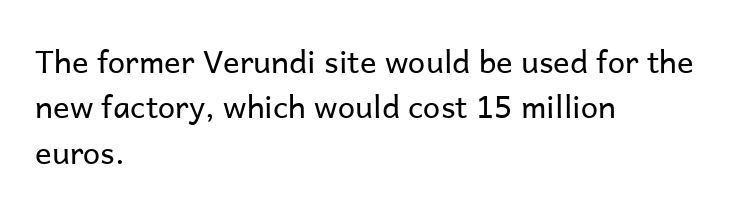
The image shows 31 px regular-weight sans-serif type, upright; set left-aligned, normal line spacing (1.46x), normal letter spacing, not underlined; low stroke contrast and a medium x-height.
